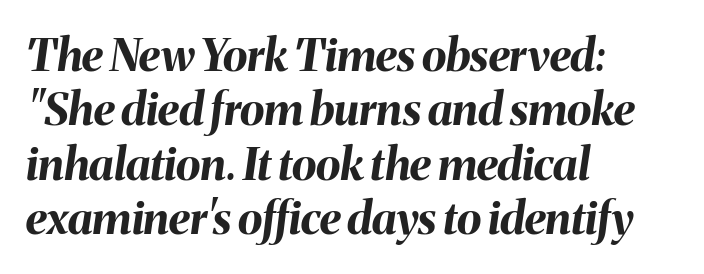
{"italic": "yes", "lean": "right", "slant_degrees": 8, "bold": "yes", "weight": "bold", "width": "normal", "stroke_contrast": "medium", "x_height": "medium", "monospaced": "no", "underline": "no", "align": "left", "line_spacing_ratio": 1.21, "letter_spacing": "normal", "letter_spacing_em": 0.0, "glyph_px": 45}
